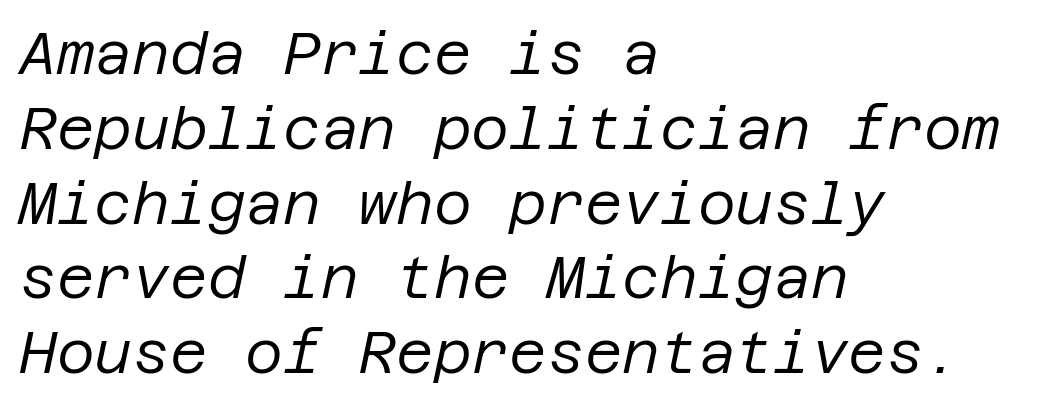
{"italic": "yes", "lean": "right", "slant_degrees": 12, "bold": "no", "weight": "regular", "width": "normal", "stroke_contrast": "low", "x_height": "large", "underline": "no", "align": "left", "line_spacing": "normal", "line_spacing_ratio": 1.29, "letter_spacing": "normal", "letter_spacing_em": 0.0, "glyph_px": 58}
